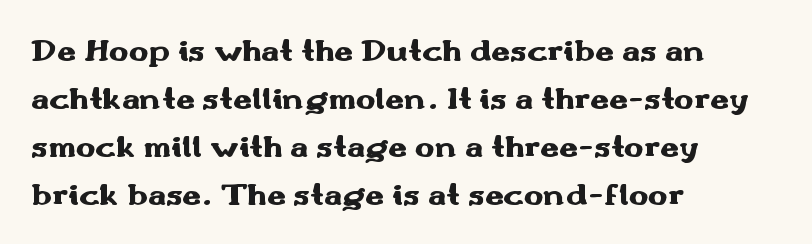
{"serif": "no", "italic": "no", "bold": "yes", "weight": "heavy", "width": "wide", "stroke_contrast": "medium", "x_height": "small", "monospaced": "no", "underline": "no", "align": "left", "line_spacing": "normal", "line_spacing_ratio": 1.45, "letter_spacing": "normal", "letter_spacing_em": 0.0, "glyph_px": 33}
